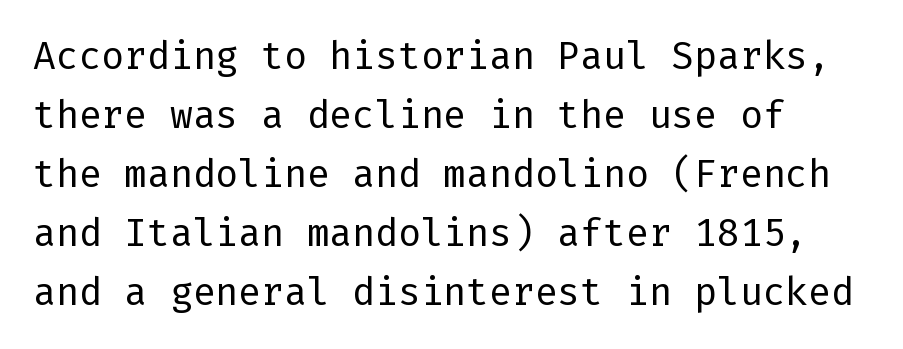
The image shows 38 px regular-weight sans-serif type, upright; set left-aligned, normal line spacing (1.55x), normal letter spacing, not underlined; low stroke contrast and a medium x-height.
